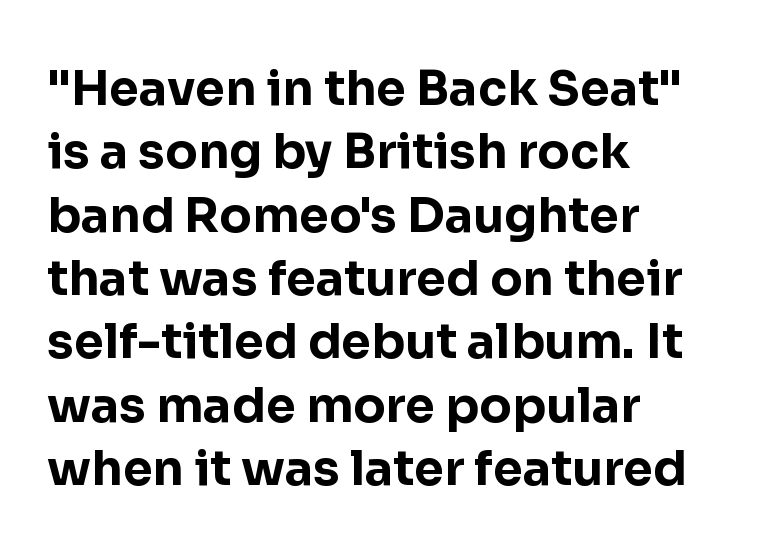
The image shows 48 px bold sans-serif type, upright; set left-aligned, normal line spacing (1.32x), normal letter spacing, not underlined; low stroke contrast and a medium x-height.
